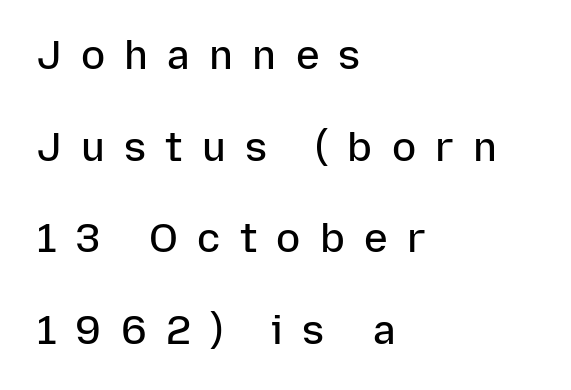
Q: Is the text bold? A: Semi-bold.
Q: Is the text italic (slanted)? A: No, it is upright.
Q: Is the typeface a serif or a sans-serif typeface? A: Sans-serif.
Q: Is the text underlined? A: No.
Q: How is the paragraph aligned? A: Left-aligned.
Q: Is the spacing between letters normal or unusually wide? A: Unusually wide.
Q: Is the spacing between lines tight, normal or loose? A: Loose.
Q: Width (condensed, normal, or wide)? A: Normal.
Q: Stroke contrast? A: Low.
Q: x-height? A: Medium.
Q: Monospaced? A: No.
